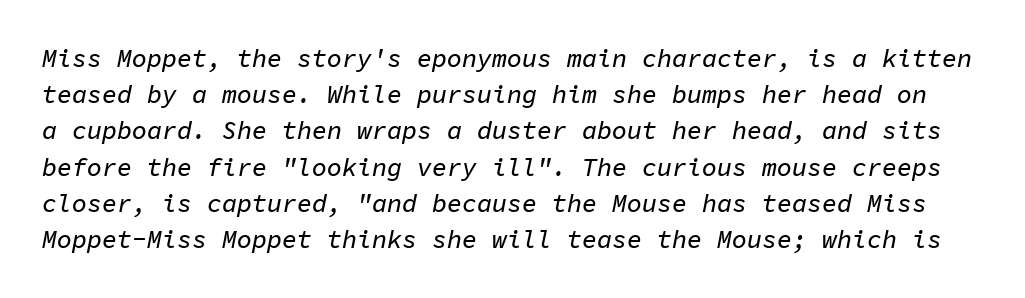
The image shows 25 px text type, italic (leaning right); set normal line spacing (1.45x), normal letter spacing, not underlined.
